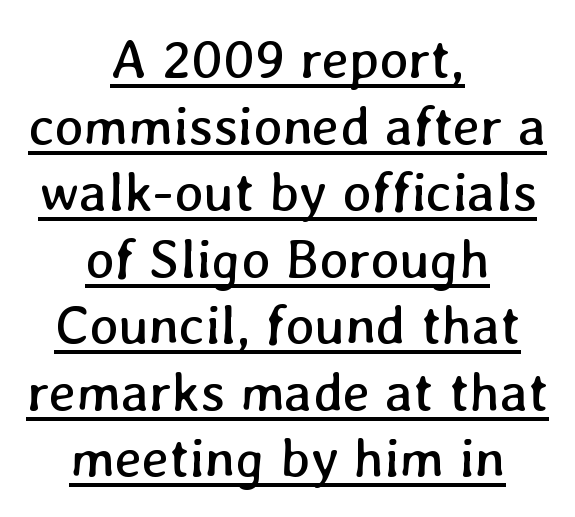
Q: Is the text bold? A: No.
Q: Is the text underlined? A: Yes.
Q: How is the paragraph aligned? A: Centered.
Q: Is the spacing between letters normal or unusually wide? A: Normal.
Q: Width (condensed, normal, or wide)? A: Normal.
Q: Stroke contrast? A: Low.
Q: x-height? A: Medium.
Q: Monospaced? A: No.
